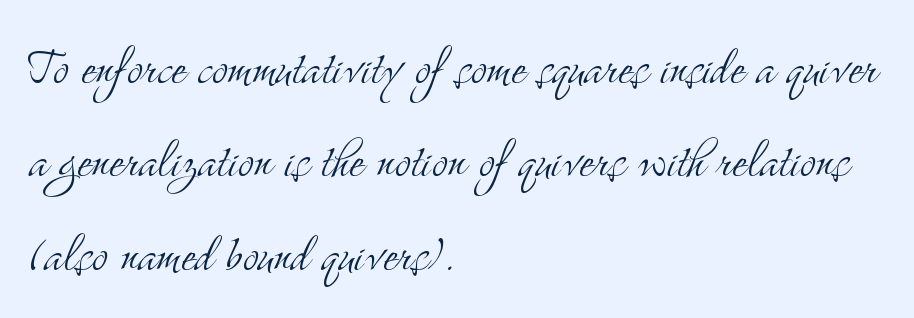
Q: Is the text bold? A: No.
Q: Is the text italic (slanted)? A: Yes.
Q: Is the typeface a serif or a sans-serif typeface? A: Serif.
Q: Is the text underlined? A: No.
Q: How is the paragraph aligned? A: Left-aligned.
Q: Is the spacing between letters normal or unusually wide? A: Normal.
Q: Is the spacing between lines tight, normal or loose? A: Normal.
Q: Width (condensed, normal, or wide)? A: Condensed.
Q: Stroke contrast? A: Medium.
Q: x-height? A: Small.
Q: Monospaced? A: No.
